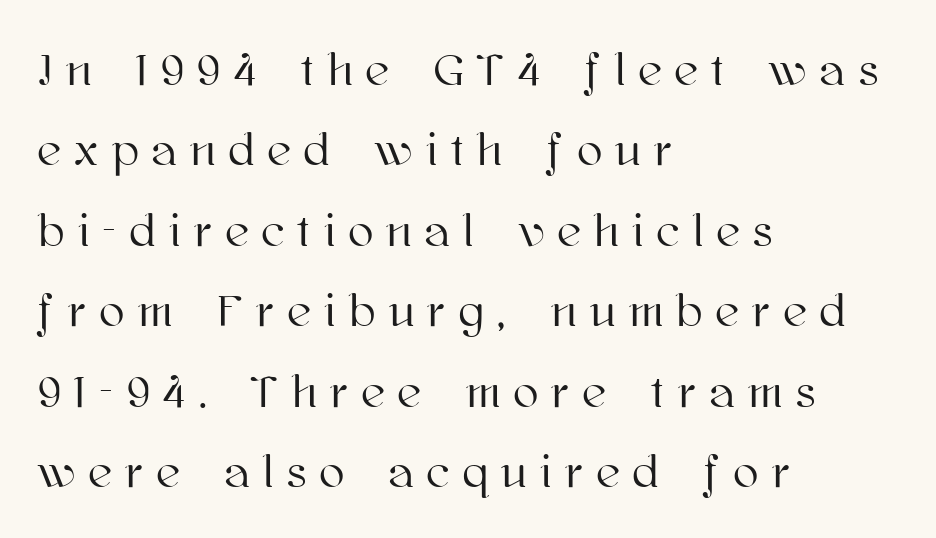
Here the designer chose a conventional face with non-uniform glyph widths. Vertical strokes here are truly vertical. The lines in this sample share a left origin and differ only in where they stop. Between one letter and the next there's a generous, obvious gap. The zone under the glyphs is completely vacant.
